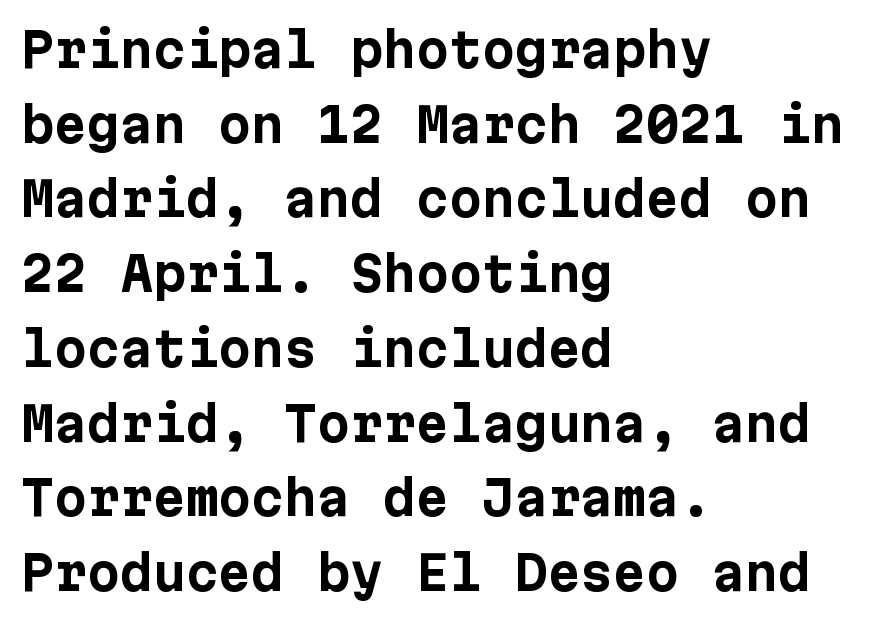
Each word holds together tightly as a unit, with standard inter-letter gaps. Horizontal alignment here is leftward, the default for most running prose. Only glyphs here, with clear space below each row. A roman cut, with each character standing at attention. Are there feet on the stems? There aren't — it's a sans.
